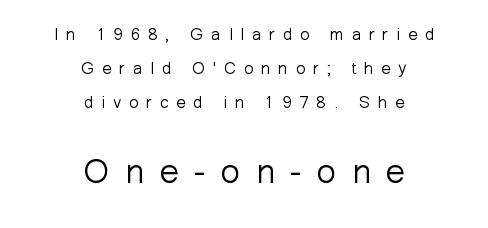
Q: Is the text bold? A: No.
Q: Is the text italic (slanted)? A: No, it is upright.
Q: Is the typeface a serif or a sans-serif typeface? A: Sans-serif.
Q: Is the text underlined? A: No.
Q: How is the paragraph aligned? A: Centered.
Q: Is the spacing between letters normal or unusually wide? A: Unusually wide.
Q: Is the spacing between lines tight, normal or loose? A: Loose.
Q: Which block of text is set in a larger size, the first (top) or the second (bottom)? A: The second (bottom) one.
Q: Width (condensed, normal, or wide)? A: Normal.
Q: Stroke contrast? A: Low.
Q: x-height? A: Medium.
Q: Monospaced? A: No.
